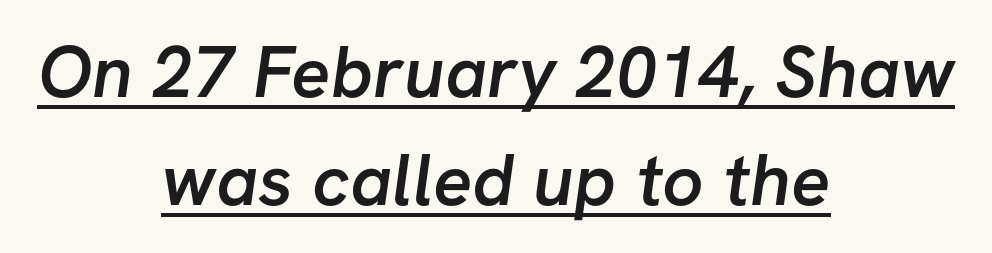
The image shows 73 px semibold sans-serif type; set centered, normal line spacing (1.48x), normal letter spacing, underlined; low stroke contrast and a medium x-height.
